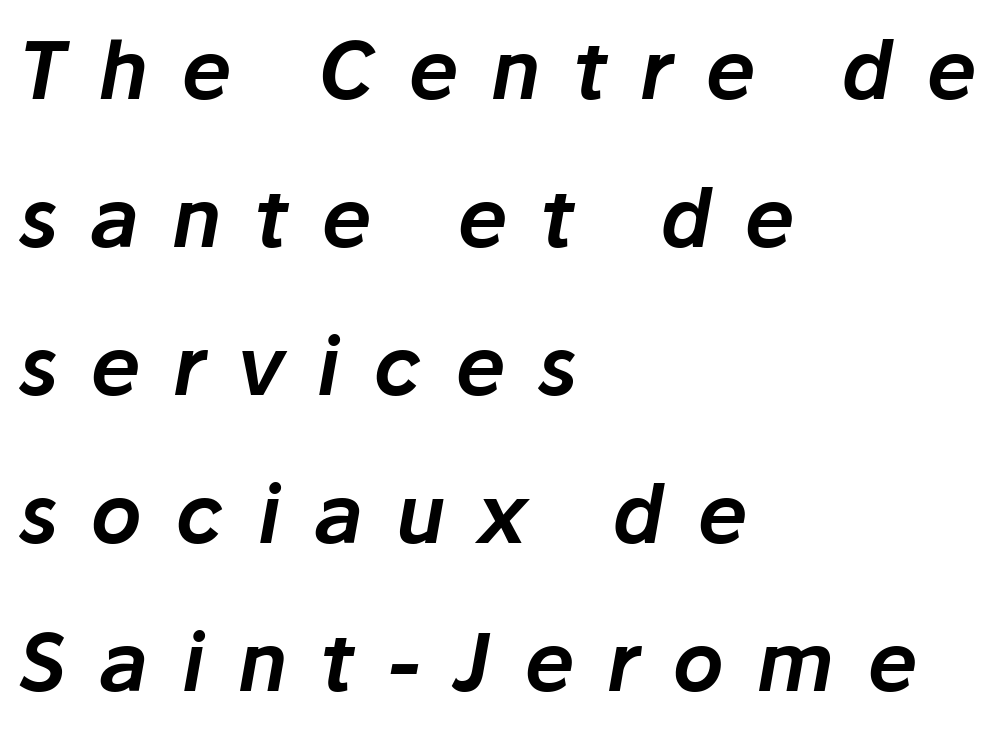
Someone cranked the tracking dial way up on this one. The typesetter chose a ragged-right arrangement here. Varying glyph widths throughout — classic text-font behaviour. These lines were composed using italics. Type without underlining.
